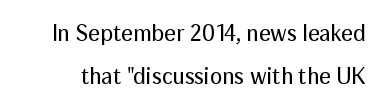
The image shows 23 px text type, upright; set line spacing 1.88x, normal letter spacing, not underlined.
